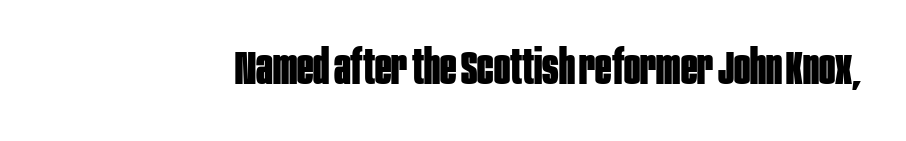
Q: Is the text bold? A: Yes.
Q: Is the text italic (slanted)? A: No, it is upright.
Q: Is the typeface a serif or a sans-serif typeface? A: Sans-serif.
Q: Is the text underlined? A: No.
Q: Is the spacing between letters normal or unusually wide? A: Normal.
Q: Width (condensed, normal, or wide)? A: Condensed.
Q: Stroke contrast? A: Low.
Q: x-height? A: Large.
Q: Monospaced? A: No.
